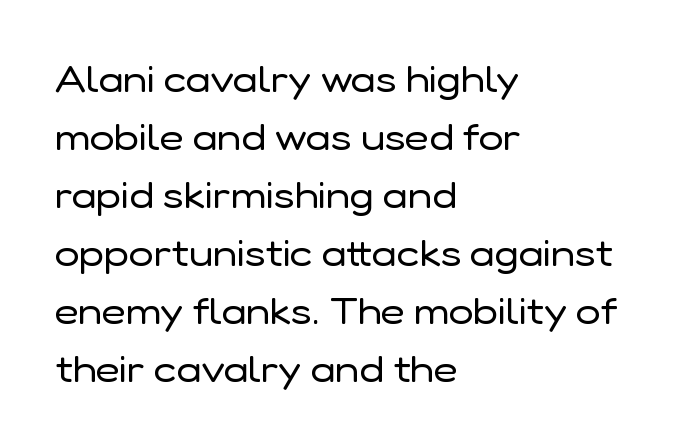
Q: Is the text bold? A: No.
Q: Is the text italic (slanted)? A: No, it is upright.
Q: Is the typeface a serif or a sans-serif typeface? A: Sans-serif.
Q: Is the text underlined? A: No.
Q: How is the paragraph aligned? A: Left-aligned.
Q: Is the spacing between letters normal or unusually wide? A: Normal.
Q: Is the spacing between lines tight, normal or loose? A: Normal.
Q: Width (condensed, normal, or wide)? A: Normal.
Q: Stroke contrast? A: Low.
Q: x-height? A: Medium.
Q: Monospaced? A: No.
